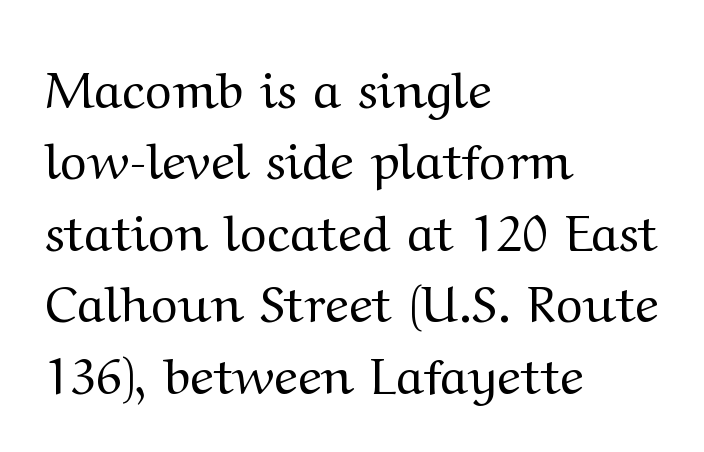
Q: Is the text bold? A: No.
Q: Is the text italic (slanted)? A: No, it is upright.
Q: Is the typeface a serif or a sans-serif typeface? A: Serif.
Q: Is the text underlined? A: No.
Q: How is the paragraph aligned? A: Left-aligned.
Q: Is the spacing between letters normal or unusually wide? A: Normal.
Q: Is the spacing between lines tight, normal or loose? A: Normal.
Q: Width (condensed, normal, or wide)? A: Wide.
Q: Stroke contrast? A: Medium.
Q: x-height? A: Medium.
Q: Monospaced? A: No.
